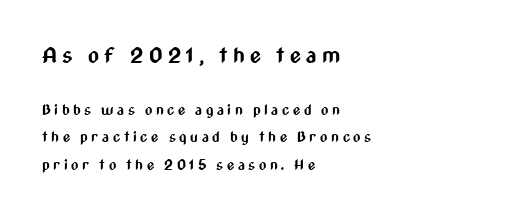
The image shows 21 px bold type, upright; set left-aligned, loose line spacing (1.99x), unusually wide letter spacing (+0.26 em), not underlined; the first (top) block is 1.5x larger.
